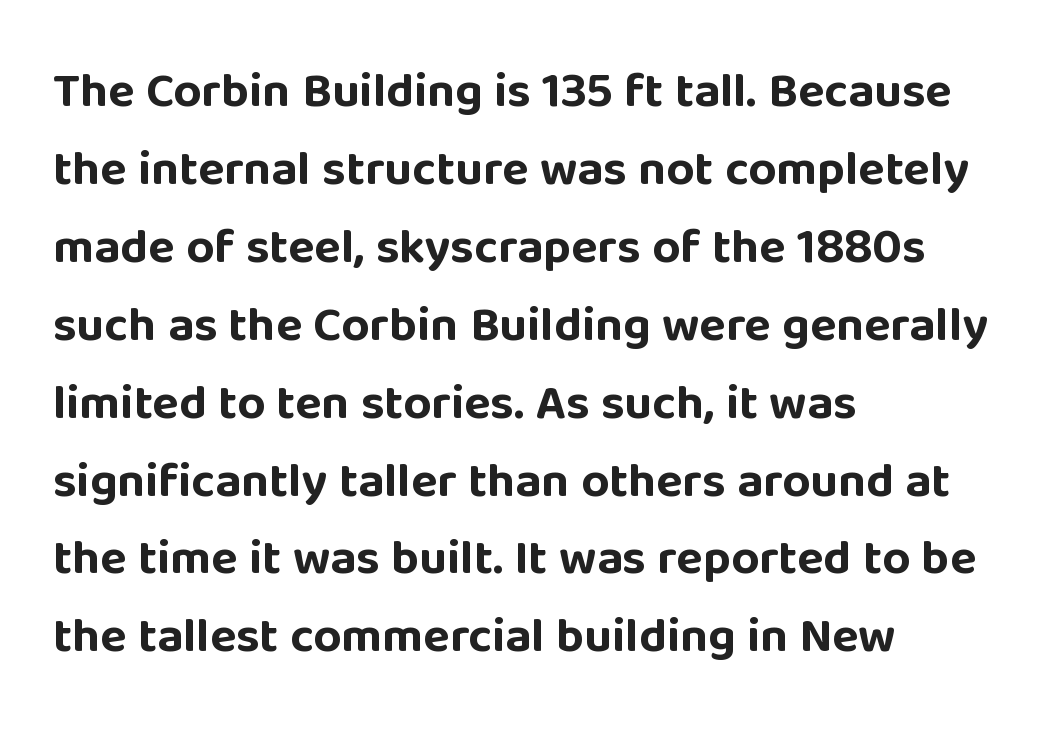
The image shows 49 px bold sans-serif type, upright; set left-aligned, normal line spacing (1.59x), normal letter spacing, not underlined; low stroke contrast and a large x-height.
